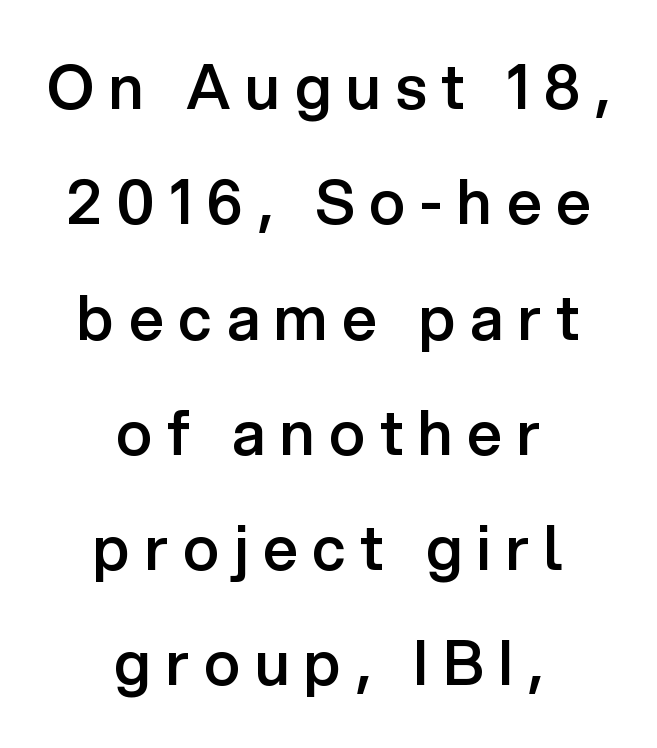
The image shows 61 px semibold sans-serif type, upright; set centered, line spacing 1.89x, unusually wide letter spacing (+0.24 em), not underlined; low stroke contrast and a medium x-height.
